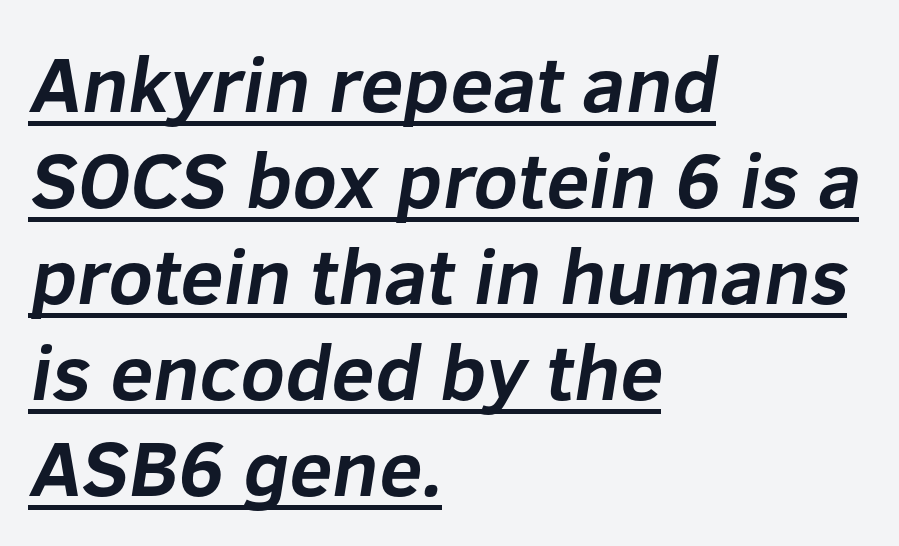
The image shows 78 px bold sans-serif type; set left-aligned, line spacing 1.23x, normal letter spacing, underlined; low stroke contrast and a medium x-height.
